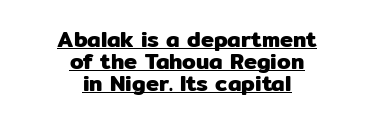
One-word summary of the alignment: center. Do the letters lean? They stand straight. The specimen includes a rule beneath the text block's lines. Honestly, the letter spacing is just normal — you wouldn't notice it. Leading: reduced.
